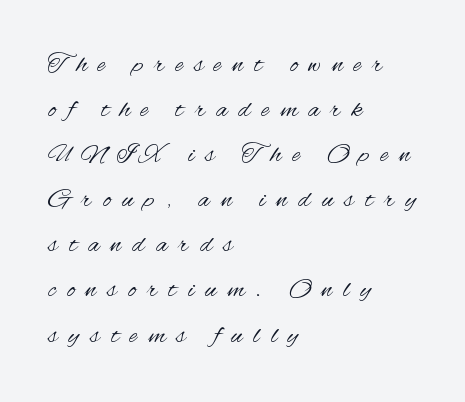
Only glyphs here, with clear space below each row. The weight would be labelled regular, book, light, or lighter still. The type is letterspaced generously, with wide tracking.
